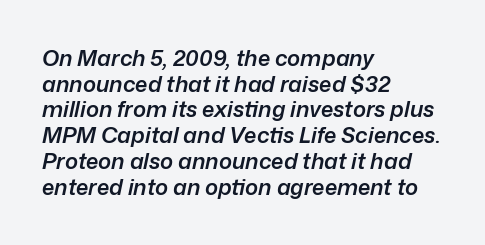
{"italic": "yes", "lean": "right", "slant_degrees": 12, "bold": "semi", "underline": "no", "align": "left", "line_spacing_ratio": 1.17, "letter_spacing": "normal", "letter_spacing_em": 0.0, "glyph_px": 22}
